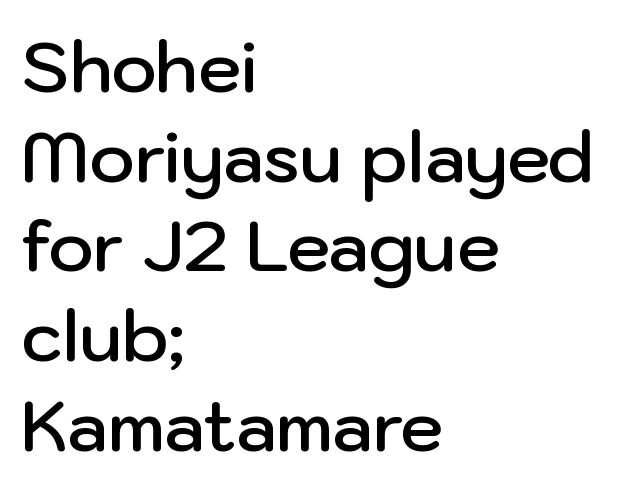
The image shows 69 px semibold sans-serif type, upright; set left-aligned, normal line spacing (1.3x), normal letter spacing, not underlined; low stroke contrast and a medium x-height.
